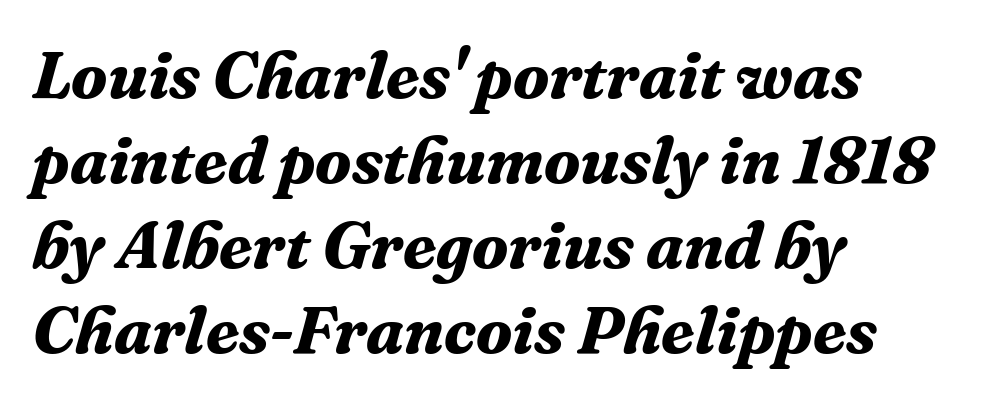
{"serif": "yes", "italic": "yes", "lean": "right", "slant_degrees": 16, "bold": "yes", "weight": "bold", "width": "normal", "stroke_contrast": "medium", "x_height": "medium", "monospaced": "no", "underline": "no", "align": "left", "line_spacing": "normal", "line_spacing_ratio": 1.27, "letter_spacing": "normal", "letter_spacing_em": 0.0, "glyph_px": 67}
